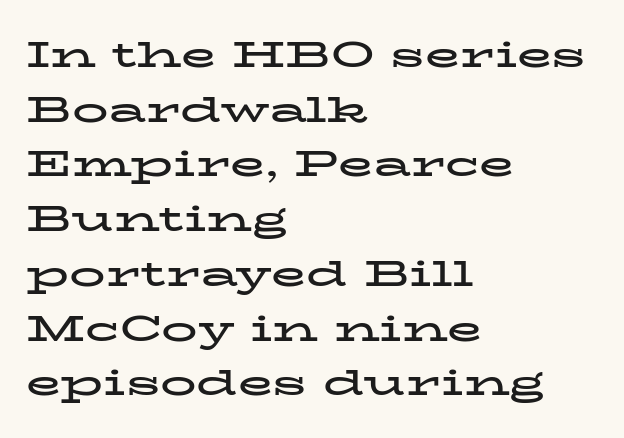
Q: Is the text bold? A: Yes.
Q: Is the text italic (slanted)? A: No, it is upright.
Q: Is the typeface a serif or a sans-serif typeface? A: Serif.
Q: Is the text underlined? A: No.
Q: How is the paragraph aligned? A: Left-aligned.
Q: Is the spacing between letters normal or unusually wide? A: Normal.
Q: Is the spacing between lines tight, normal or loose? A: Normal.
Q: Width (condensed, normal, or wide)? A: Wide.
Q: Stroke contrast? A: Low.
Q: x-height? A: Medium.
Q: Monospaced? A: No.
